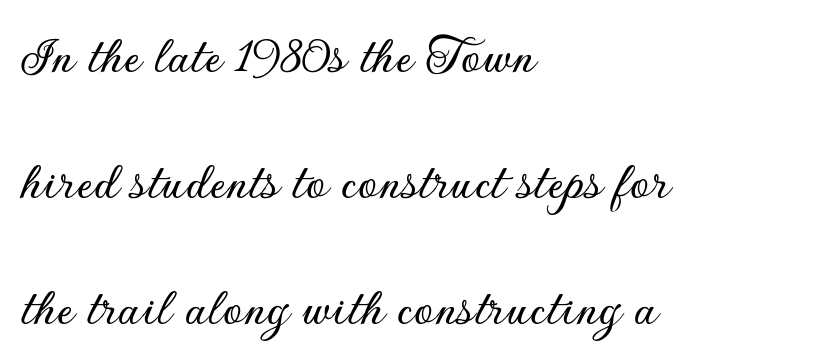
These lines keep a tight, regular rhythm from letter to letter. Line starts are locked; line ends wander. Quick note: interline space is abundant. Regarding serifs, this sample does without them. Do the characters align in a grid? No, the font is proportional.
